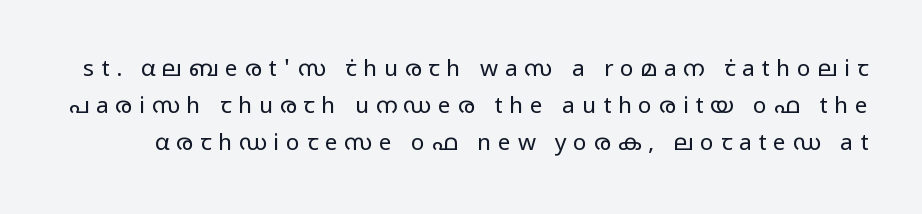
Compared with typical paragraphs, the rows here are spaced about the same. Honestly, the letter spacing is so wide it's the main thing you notice. Descenders are the only things crossing below the line. No italicization has been applied; the sample stays upright.
